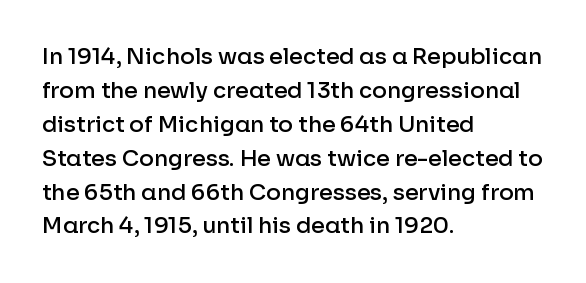
{"italic": "no", "bold": "semi", "underline": "no", "align": "left", "line_spacing": "normal", "line_spacing_ratio": 1.54, "letter_spacing": "normal", "letter_spacing_em": 0.0, "glyph_px": 22}
